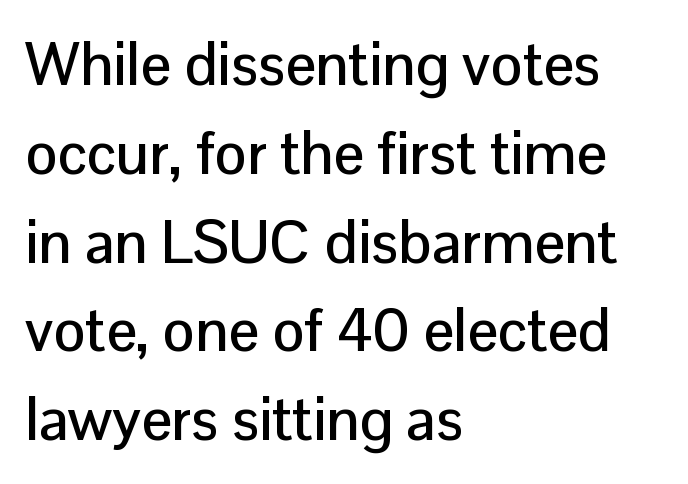
The image shows 60 px sans-serif type, upright; set left-aligned, normal line spacing (1.48x), normal letter spacing, not underlined; low stroke contrast and a medium x-height.
